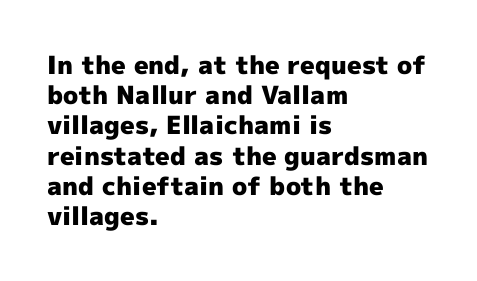
Q: Is the text bold? A: Yes.
Q: Is the text italic (slanted)? A: No, it is upright.
Q: Is the text underlined? A: No.
Q: How is the paragraph aligned? A: Left-aligned.
Q: Is the spacing between letters normal or unusually wide? A: Normal.
